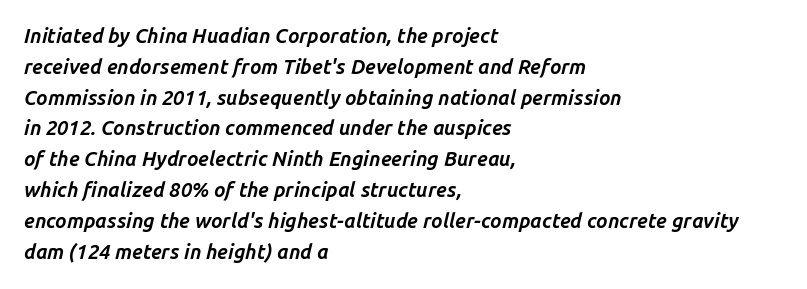
Q: Is the text bold? A: Yes.
Q: Is the text italic (slanted)? A: Yes, it leans right by about 14 degrees.
Q: Is the text underlined? A: No.
Q: How is the paragraph aligned? A: Left-aligned.
Q: Is the spacing between letters normal or unusually wide? A: Normal.
Q: Is the spacing between lines tight, normal or loose? A: Normal.
